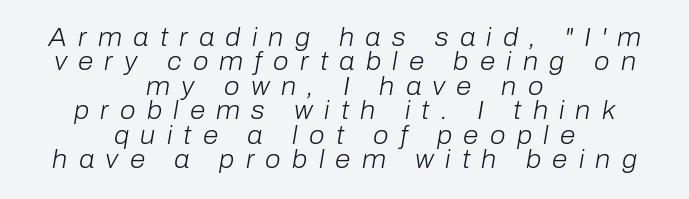
{"italic": "yes", "lean": "right", "slant_degrees": 10, "bold": "no", "underline": "no", "align": "center", "line_spacing": "tight", "line_spacing_ratio": 0.98, "letter_spacing": "wide", "letter_spacing_em": 0.45, "glyph_px": 25}
